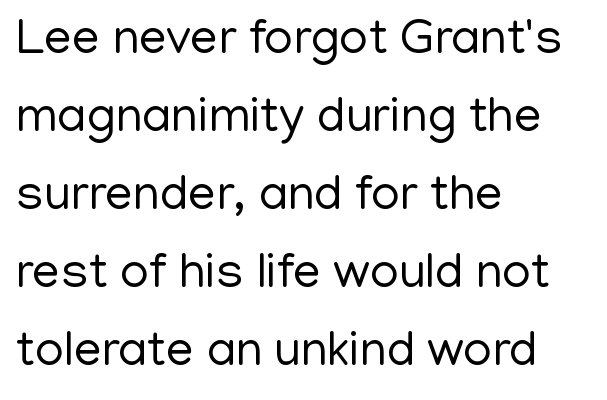
Q: Is the text bold? A: No.
Q: Is the text italic (slanted)? A: No, it is upright.
Q: Is the typeface a serif or a sans-serif typeface? A: Sans-serif.
Q: Is the text underlined? A: No.
Q: How is the paragraph aligned? A: Left-aligned.
Q: Is the spacing between letters normal or unusually wide? A: Normal.
Q: Is the spacing between lines tight, normal or loose? A: Normal.
Q: Width (condensed, normal, or wide)? A: Normal.
Q: Stroke contrast? A: Low.
Q: x-height? A: Medium.
Q: Monospaced? A: No.
